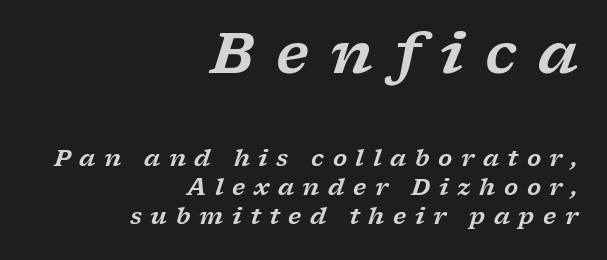
{"serif": "yes", "italic": "yes", "lean": "right", "slant_degrees": 17, "width": "wide", "stroke_contrast": "low", "x_height": "medium", "monospaced": "no", "underline": "no", "align": "right", "line_spacing": "normal", "line_spacing_ratio": 1.28, "letter_spacing": "wide", "letter_spacing_em": 0.37, "larger_block": "first", "size_ratio": 2.48, "glyph_px": 57}
